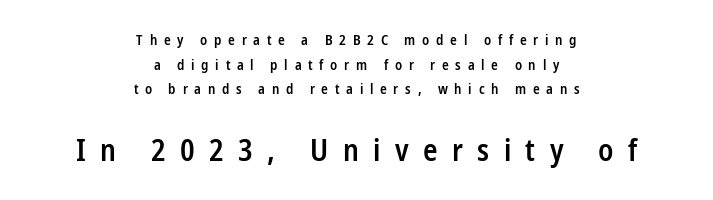
Casual observation: everything's sitting right in the middle. These lines carry some extra weight — a demibold, not a full bold. Proportional: the letters do not fall into vertical columns. The specimen omits any rule beneath the text block's lines.
